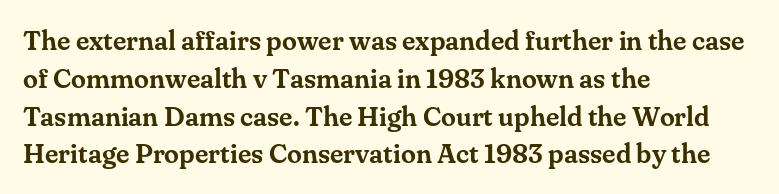
The ragged edge is on the right, which tells us the setting is flush left. Underline: absent. Does the leading feel generous? No, just average. The type is set solid horizontally, with unmodified tracking.
